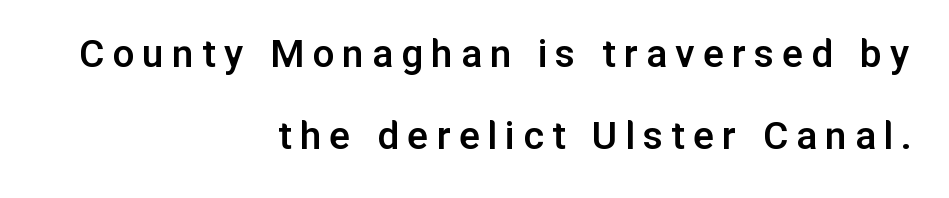
Do the characters align in a grid? No, the font is proportional. All the whitespace from short lines collects on the left. You can tell from the bare stems that sans-serif type was used. A bare baseline throughout the passage.
